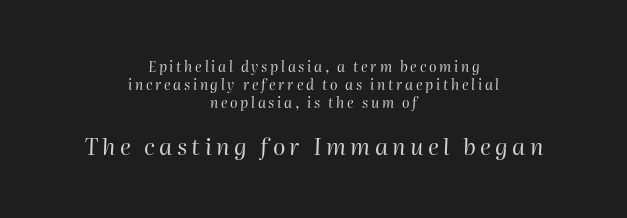
Beneath every word, the page is bare. A typesetter would call this leading conventional body-copy spacing. Which of the two is more prominent by size? The second, at the bottom. No heavy texture on the line: the type isn't bold. Alignment: centered. Would a proofreader flag this as italicized? Yes.
